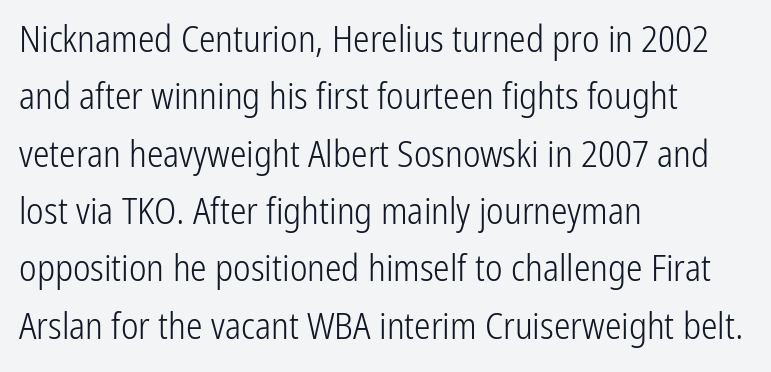
{"serif": "no", "italic": "no", "bold": "no", "weight": "light", "width": "condensed", "stroke_contrast": "low", "x_height": "medium", "monospaced": "no", "underline": "no", "align": "left", "line_spacing": "normal", "line_spacing_ratio": 1.55, "letter_spacing": "normal", "letter_spacing_em": 0.0, "glyph_px": 37}
